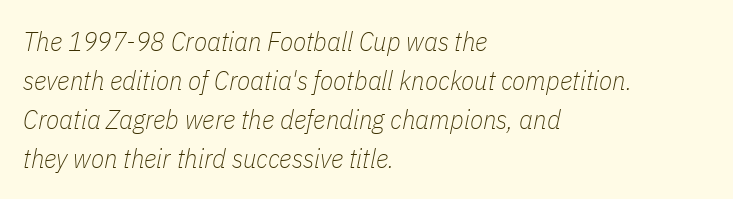
Reading down the block, your eye returns to a fixed left position each line. Nobody touched the tracking dial on this one. Regarding leading, the lines here are spaced in the standard way. This is not heavy type; no bold has been used.
